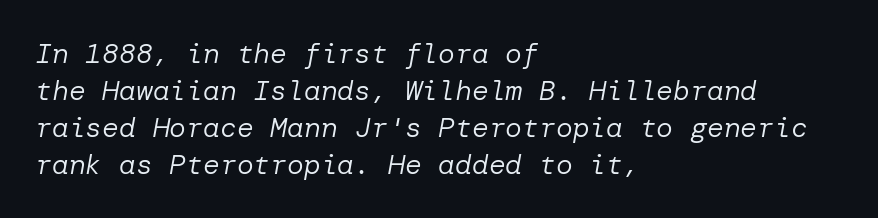
Q: Is the text bold? A: No.
Q: Is the text italic (slanted)? A: Yes, it leans right by about 10 degrees.
Q: Is the text underlined? A: No.
Q: How is the paragraph aligned? A: Left-aligned.
Q: Is the spacing between letters normal or unusually wide? A: Normal.
Q: Is the spacing between lines tight, normal or loose? A: Normal.
Q: Width (condensed, normal, or wide)? A: Normal.
Q: Stroke contrast? A: Low.
Q: x-height? A: Medium.
